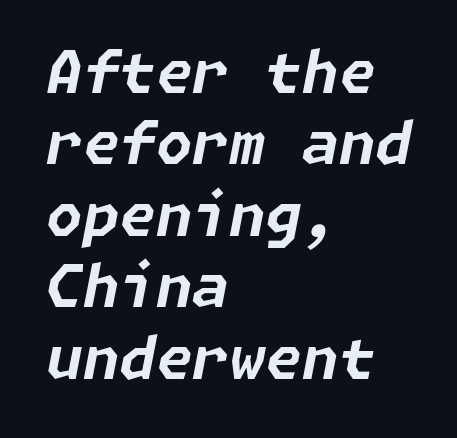
{"italic": "yes", "lean": "right", "slant_degrees": 11, "bold": "yes", "weight": "bold", "width": "normal", "stroke_contrast": "low", "x_height": "medium", "underline": "no", "align": "left", "line_spacing_ratio": 1.21, "letter_spacing": "normal", "letter_spacing_em": 0.0, "glyph_px": 59}
